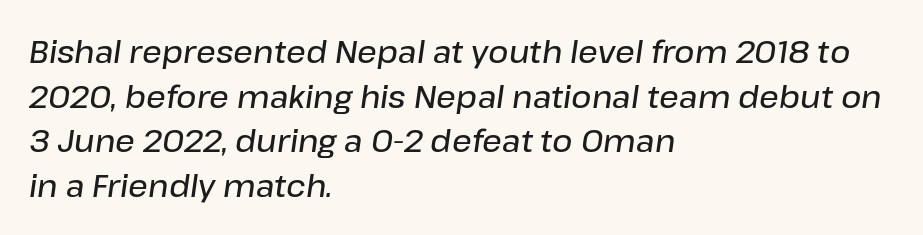
{"italic": "yes", "lean": "right", "slant_degrees": 8, "bold": "semi", "weight": "semibold", "width": "normal", "stroke_contrast": "low", "x_height": "medium", "monospaced": "no", "underline": "no", "align": "left", "line_spacing": "normal", "line_spacing_ratio": 1.44, "letter_spacing": "normal", "letter_spacing_em": 0.0, "glyph_px": 31}
